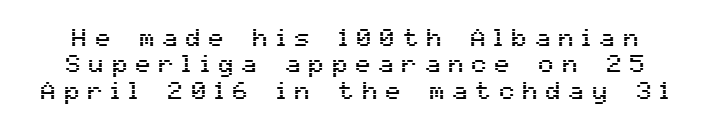
The axis of the letterforms is exactly vertical. The rendering uses a small line-height, squeezing the rows. The type is letterspaced generously, with wide tracking. Underline: absent.
